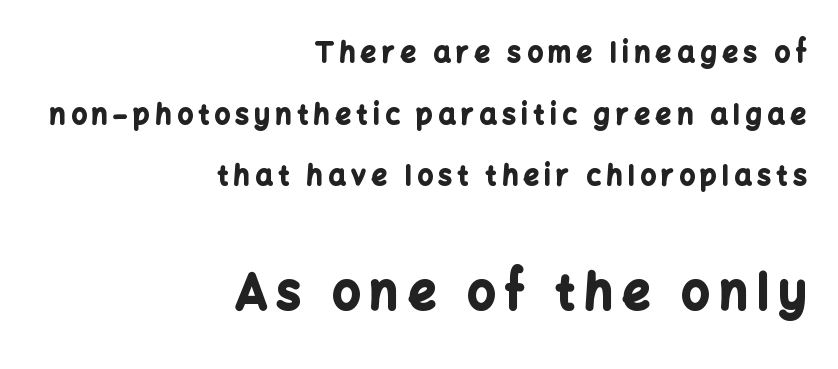
The image shows 48 px bold sans-serif type, upright; set right-aligned, loose line spacing (2.28x), unusually wide letter spacing (+0.21 em), not underlined; the second (bottom) block is 1.78x larger; low stroke contrast and a medium x-height.
